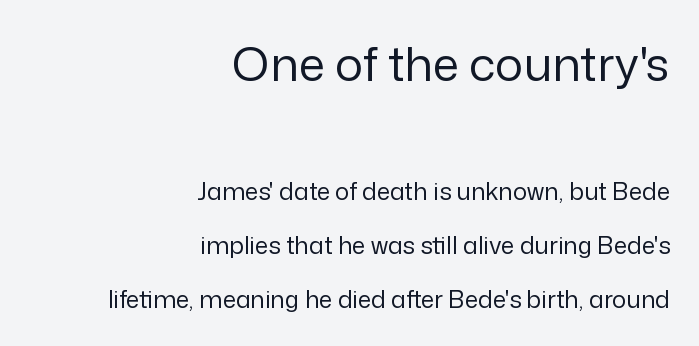
The image shows 47 px regular-weight sans-serif type, upright; set right-aligned, loose line spacing (2.26x), normal letter spacing, not underlined; the first (top) block is 1.96x larger; low stroke contrast and a medium x-height.
